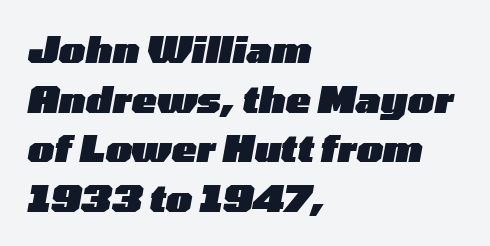
The leading is moderate, giving the passage an even texture. The space beneath each line is pristine and unruled. Horizontally, the lines are justified to the leading edge only. The passage shown is typed in a proportional face where columns would drift.
